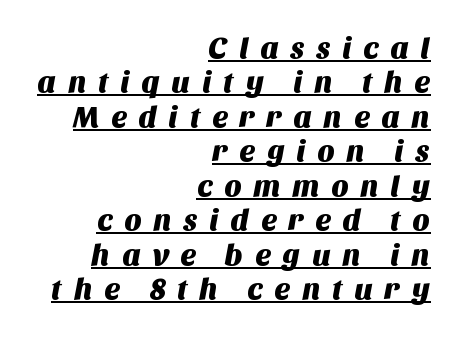
Q: Is the typeface a serif or a sans-serif typeface? A: Sans-serif.
Q: Is the text underlined? A: Yes.
Q: How is the paragraph aligned? A: Right-aligned.
Q: Is the spacing between letters normal or unusually wide? A: Unusually wide.
Q: Is the spacing between lines tight, normal or loose? A: Tight.
Q: Width (condensed, normal, or wide)? A: Normal.
Q: Stroke contrast? A: Medium.
Q: x-height? A: Large.
Q: Monospaced? A: No.
